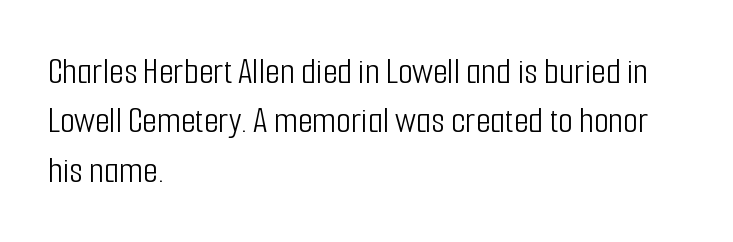
Q: Is the text bold? A: No.
Q: Is the text italic (slanted)? A: No, it is upright.
Q: Is the typeface a serif or a sans-serif typeface? A: Sans-serif.
Q: Is the text underlined? A: No.
Q: How is the paragraph aligned? A: Left-aligned.
Q: Is the spacing between letters normal or unusually wide? A: Normal.
Q: Is the spacing between lines tight, normal or loose? A: Normal.
Q: Width (condensed, normal, or wide)? A: Condensed.
Q: Stroke contrast? A: Low.
Q: x-height? A: Medium.
Q: Monospaced? A: No.
